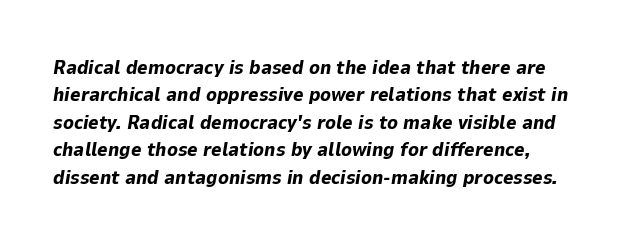
Q: Is the text bold? A: Yes.
Q: Is the text italic (slanted)? A: Yes, it leans right by about 9 degrees.
Q: Is the text underlined? A: No.
Q: Is the spacing between letters normal or unusually wide? A: Normal.
Q: Is the spacing between lines tight, normal or loose? A: Normal.
